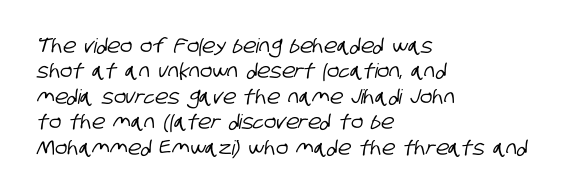
The gaps between neighbouring characters are ordinary and unremarkable. Interline gaps are of average width in this sample. One-word summary of the alignment: left. The gap between lines stays unmarked.
